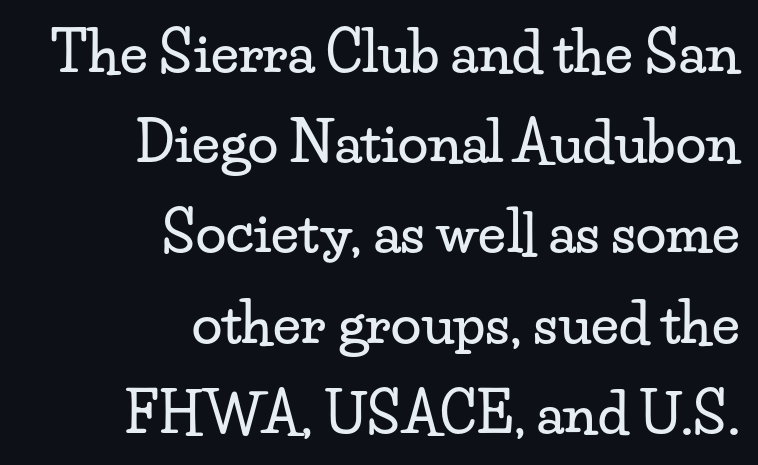
The image shows 55 px wide serif type, upright; set right-aligned, normal line spacing (1.64x), normal letter spacing, not underlined; low stroke contrast and a small x-height.
